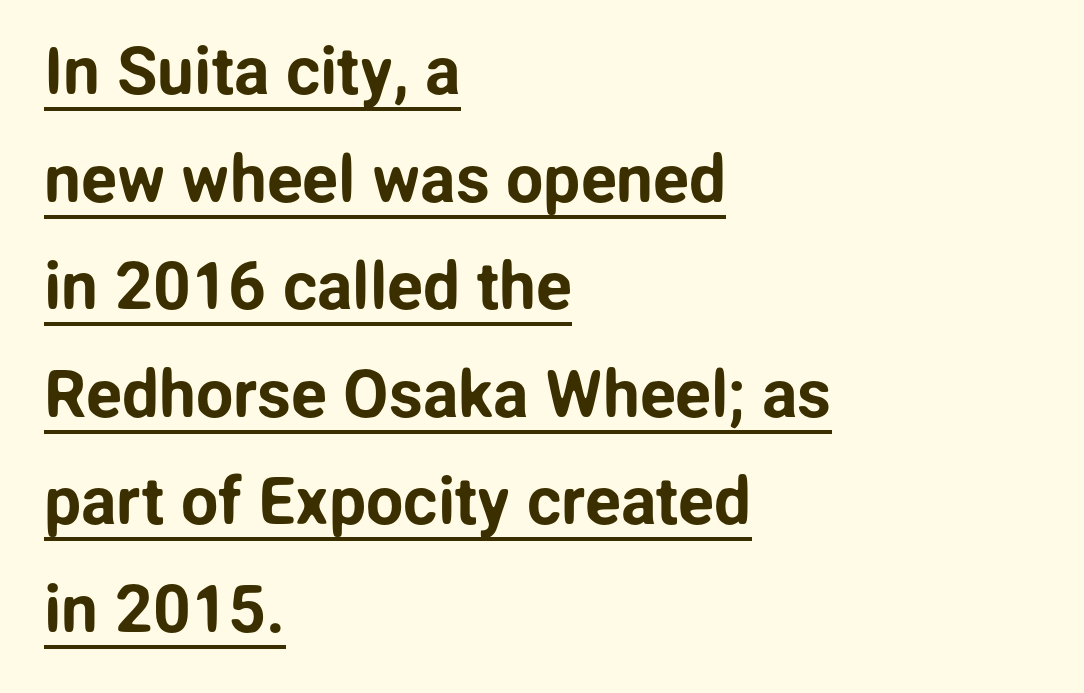
The image shows 66 px sans-serif type, upright; set left-aligned, normal line spacing (1.63x), normal letter spacing, underlined; low stroke contrast and a medium x-height.
